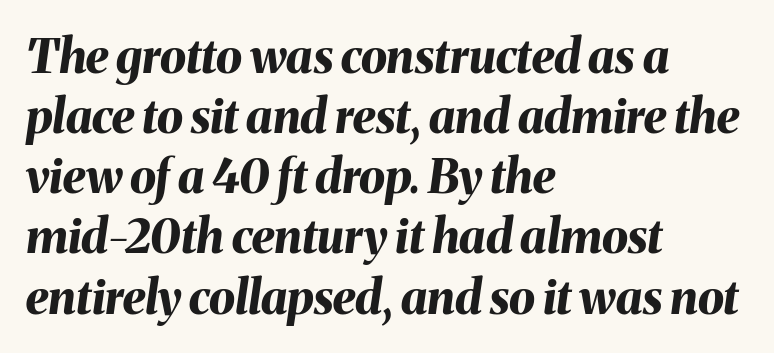
Q: Is the text bold? A: Yes.
Q: Is the text italic (slanted)? A: Yes, it leans right by about 8 degrees.
Q: Is the text underlined? A: No.
Q: How is the paragraph aligned? A: Left-aligned.
Q: Is the spacing between letters normal or unusually wide? A: Normal.
Q: Is the spacing between lines tight, normal or loose? A: Normal.
Q: Width (condensed, normal, or wide)? A: Normal.
Q: Stroke contrast? A: Medium.
Q: x-height? A: Medium.
Q: Monospaced? A: No.
